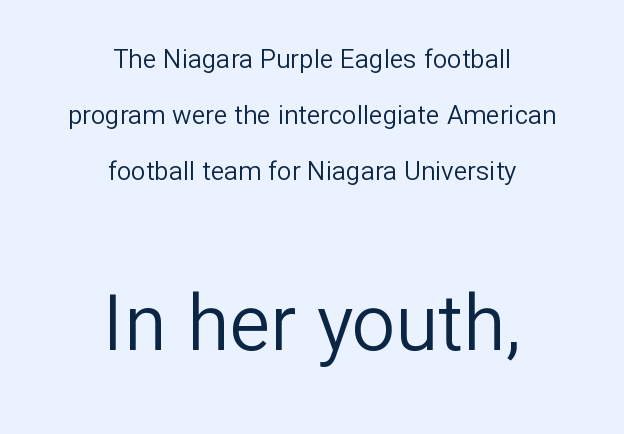
The image shows 77 px regular-weight sans-serif type, upright; set centered, loose line spacing (2.16x), normal letter spacing, not underlined; the second (bottom) block is 2.96x larger; low stroke contrast and a medium x-height.
